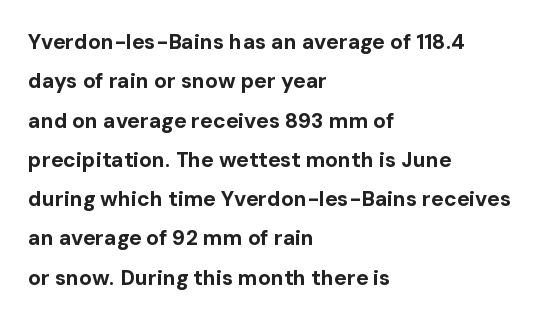
The letters stand upright; this is a roman face. Teacher's note: observe the even left margin — that is flush-left alignment. This is heavy type, rendered in bold. Observe the ordinary spacing: letters are neighbours, not strangers. The foot of each line stays bare and open.
